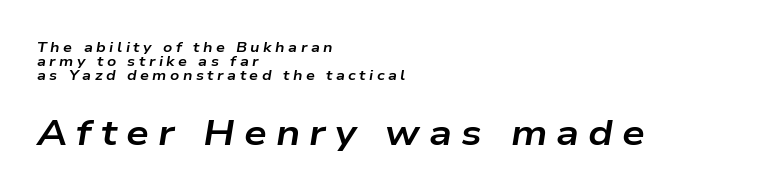
Tall strokes in this sample are angled rather than plumb. The lines in this sample share a left origin and differ only in where they stop. Inter-character spacing is expanded well beyond the font's built-in metrics. A bare baseline throughout the passage. Emphasis by weight is at full strength: bold. You get the small type first, then a jump to larger type.
